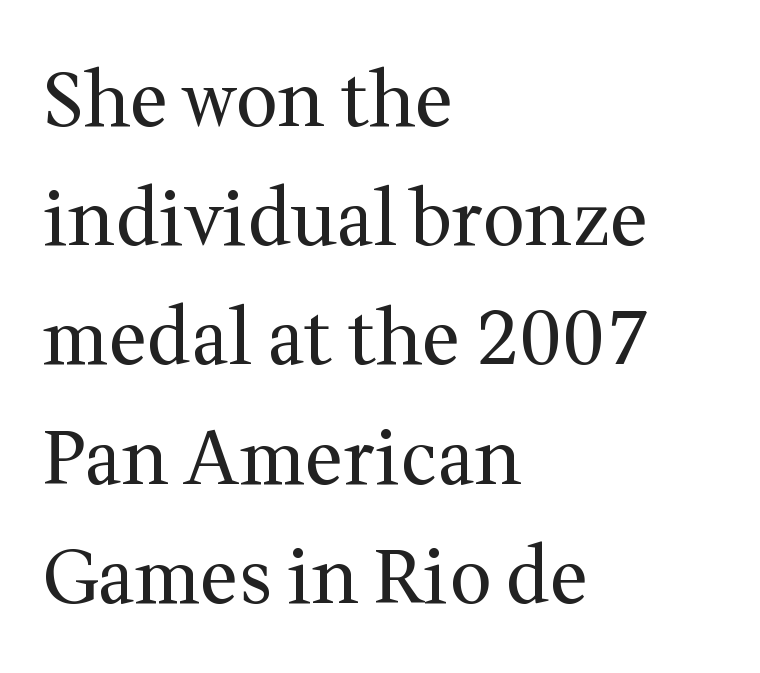
{"serif": "yes", "italic": "no", "bold": "no", "weight": "regular", "width": "normal", "stroke_contrast": "medium", "x_height": "medium", "monospaced": "no", "underline": "no", "align": "left", "line_spacing": "normal", "line_spacing_ratio": 1.59, "letter_spacing": "normal", "letter_spacing_em": 0.0, "glyph_px": 75}
